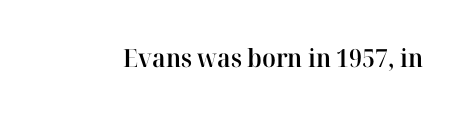
Q: Is the text bold? A: Semi-bold.
Q: Is the text italic (slanted)? A: No, it is upright.
Q: Is the text underlined? A: No.
Q: Is the spacing between letters normal or unusually wide? A: Normal.
